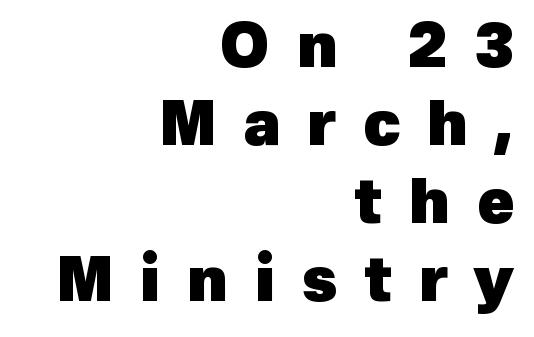
{"serif": "no", "bold": "yes", "weight": "heavy", "width": "normal", "x_height": "medium", "monospaced": "no", "underline": "no", "align": "right", "line_spacing": "normal", "line_spacing_ratio": 1.28, "letter_spacing": "wide", "letter_spacing_em": 0.44, "glyph_px": 61}
